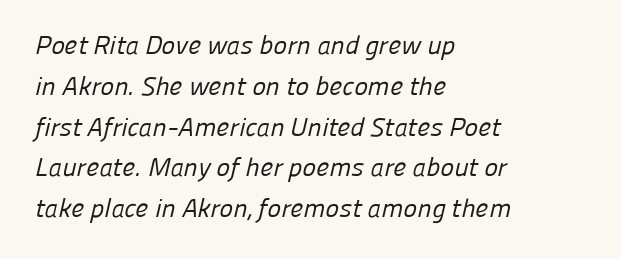
The image shows 26 px text type; set left-aligned, normal line spacing (1.57x), normal letter spacing, not underlined.
